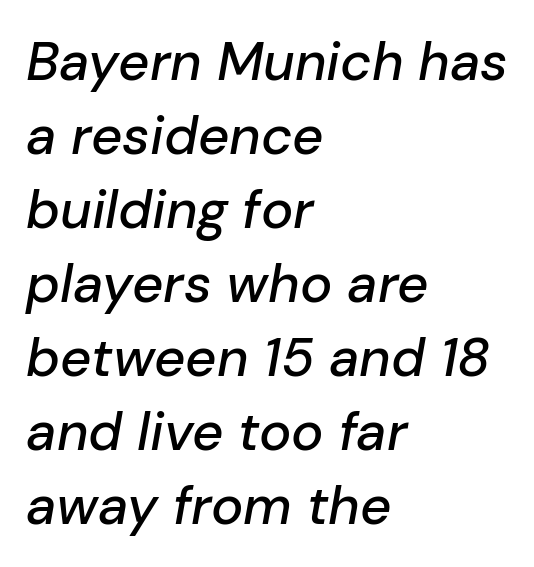
The image shows 54 px text type, italic (leaning right); set left-aligned, normal line spacing (1.37x), normal letter spacing, not underlined; low stroke contrast and a medium x-height.
